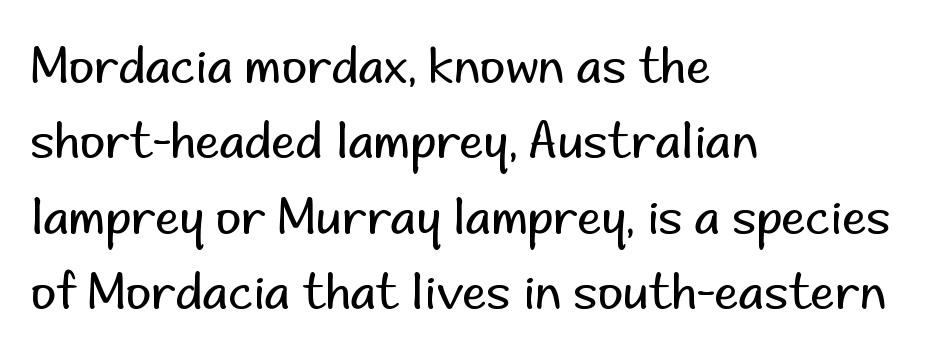
No extra tracking has been applied to these lines. The space beneath each line is pristine and unruled. This is roman type, the default non-slanted kind. The passage shown is typed in a proportional face where columns would drift. The typeface has the unassuming heft of standard copy or less.
